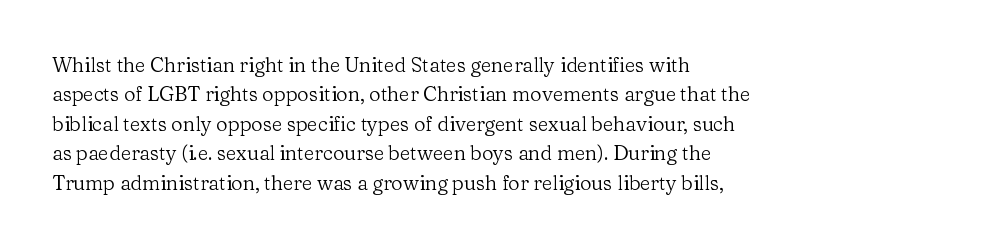
Look at the tracking — it's just the regular setting, nothing added. This sample keeps an unexceptional amount of space between lines. A typesetter would mark this as roman, not italic. Each row of text sits above clean, open space. Ink coverage per letter is moderate at most. This rendering uses left alignment, leaving the right contour irregular.
